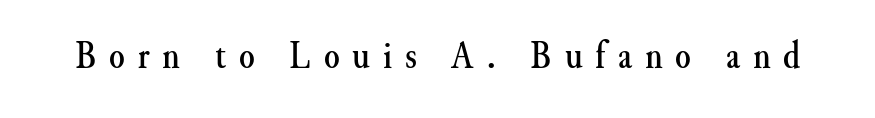
{"serif": "yes", "italic": "no", "width": "normal", "stroke_contrast": "medium", "x_height": "small", "monospaced": "no", "underline": "no", "letter_spacing": "wide", "letter_spacing_em": 0.32, "glyph_px": 40}
